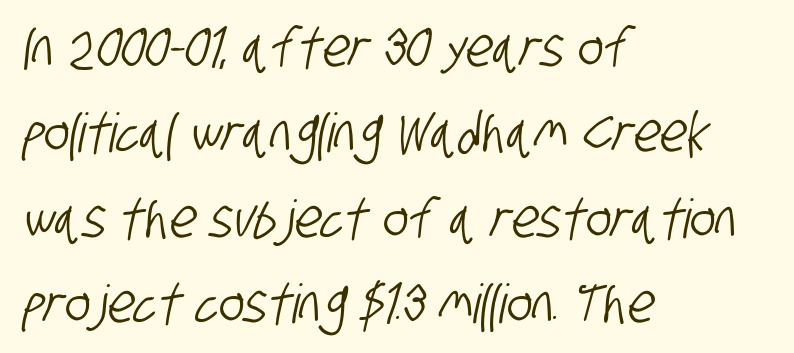
Q: Is the typeface a serif or a sans-serif typeface? A: Sans-serif.
Q: Is the text underlined? A: No.
Q: How is the paragraph aligned? A: Left-aligned.
Q: Is the spacing between letters normal or unusually wide? A: Normal.
Q: Is the spacing between lines tight, normal or loose? A: Normal.
Q: Width (condensed, normal, or wide)? A: Condensed.
Q: Stroke contrast? A: Low.
Q: x-height? A: Large.
Q: Monospaced? A: No.
